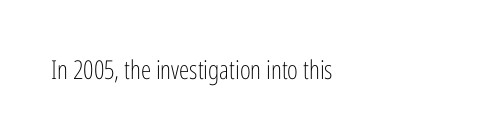
{"italic": "no", "bold": "no", "underline": "no", "align": "left", "letter_spacing": "normal", "letter_spacing_em": 0.0, "glyph_px": 26}
